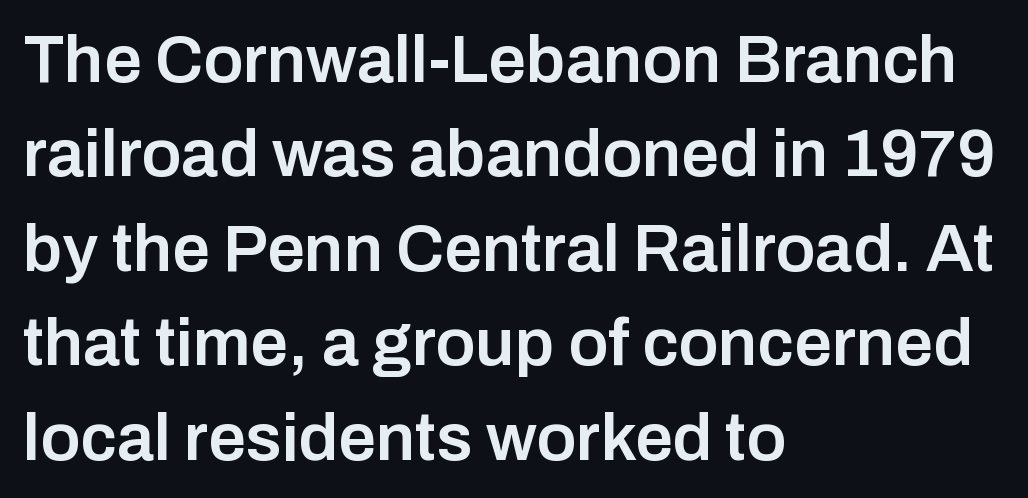
The image shows 67 px semibold sans-serif type, upright; set left-aligned, normal line spacing (1.41x), normal letter spacing, not underlined; low stroke contrast and a medium x-height.
